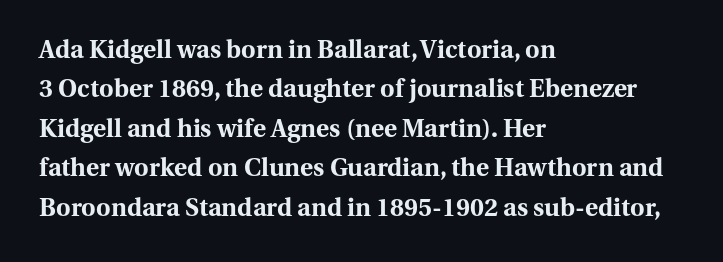
Q: Is the text bold? A: Yes.
Q: Is the text italic (slanted)? A: No, it is upright.
Q: Is the text underlined? A: No.
Q: How is the paragraph aligned? A: Left-aligned.
Q: Is the spacing between letters normal or unusually wide? A: Normal.
Q: Is the spacing between lines tight, normal or loose? A: Normal.
